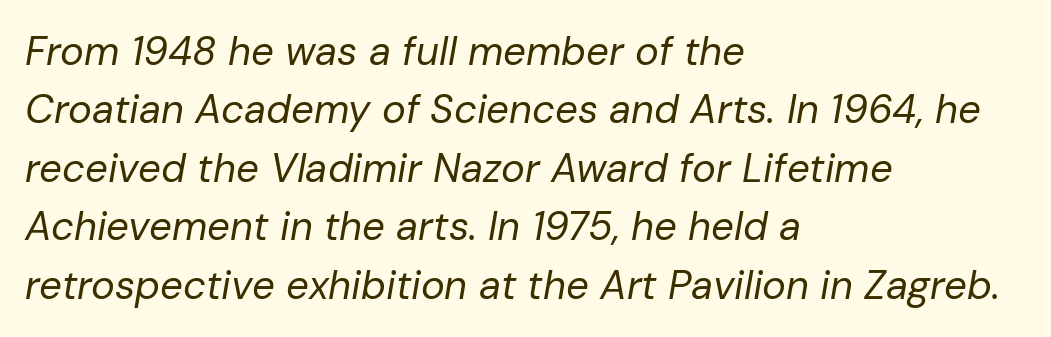
Compared with typical paragraphs, the rows here are spaced about the same. The rendering applies a slant to the glyphs. Default kerning and tracking; the words read as compact shapes. The passage shown is not underscored anywhere. The passage shown is typed in a proportional face where columns would drift.
